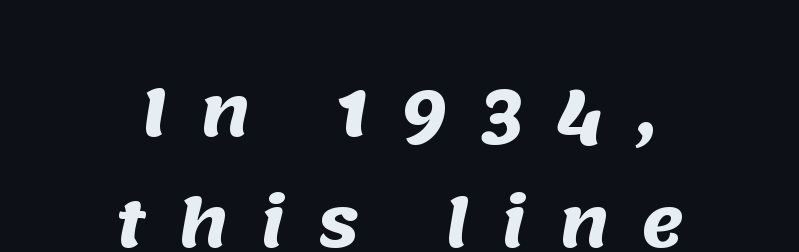
Q: Is the text bold? A: Yes.
Q: Is the typeface a serif or a sans-serif typeface? A: Sans-serif.
Q: Is the text underlined? A: No.
Q: How is the paragraph aligned? A: Centered.
Q: Is the spacing between letters normal or unusually wide? A: Unusually wide.
Q: Width (condensed, normal, or wide)? A: Normal.
Q: Stroke contrast? A: Medium.
Q: x-height? A: Large.
Q: Monospaced? A: No.
